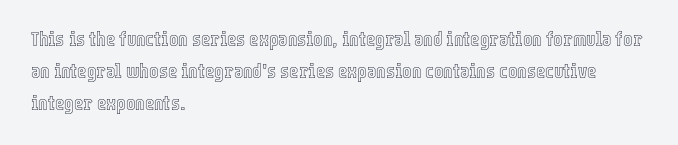
Posture: straight, roman, zero tilt. The ragged edge is on the right, which tells us the setting is flush left. The words here are not underlined. Inter-character spacing is left at the font's built-in metrics. What's the leading like? Ordinary, nothing unusual.
